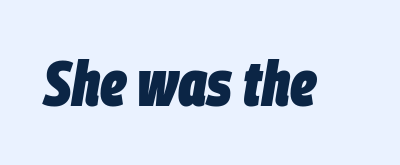
Unmarked baselines from the first word to the last. The specimen reads as italic at a glance. Spacing verdict: proportional, widths tailored to each character. The line texture is even and compact thanks to regular tracking.
